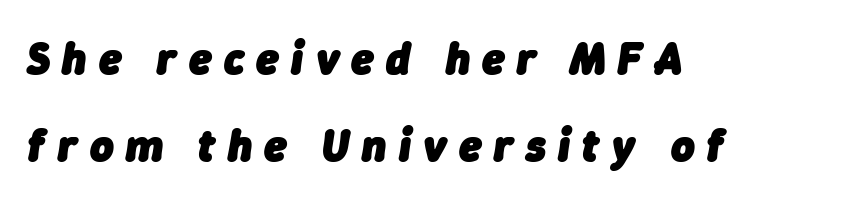
Q: Is the text bold? A: Yes.
Q: Is the text italic (slanted)? A: Yes, it leans right by about 9 degrees.
Q: Is the text underlined? A: No.
Q: How is the paragraph aligned? A: Left-aligned.
Q: Is the spacing between letters normal or unusually wide? A: Unusually wide.
Q: Is the spacing between lines tight, normal or loose? A: Loose.
Q: Width (condensed, normal, or wide)? A: Normal.
Q: Stroke contrast? A: Low.
Q: x-height? A: Medium.
Q: Monospaced? A: No.
